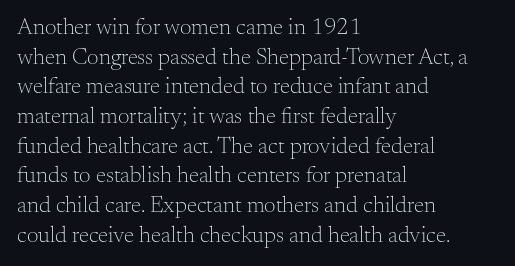
The image shows 23 px text type, upright; set left-aligned, normal line spacing (1.29x), normal letter spacing, not underlined.
